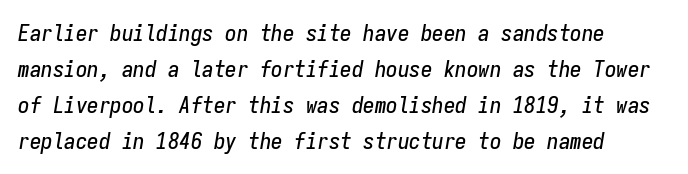
These lines sit exactly where default settings would place them. This sample uses plain, unmodified letter spacing. The setting favours the left margin, as ordinary paragraphs usually do. Each row of text sits above clean, open space.
